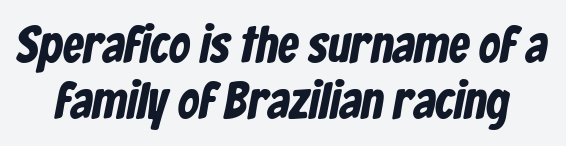
The strip under each line holds only bare page. Whoever set this chose condensed vertical rhythm over breathing room. You could call the tracking neutral — neither tight nor loose. A typesetter would call this proportional, since set widths differ per character. The designer went with a sans here, leaving each stem footless.
